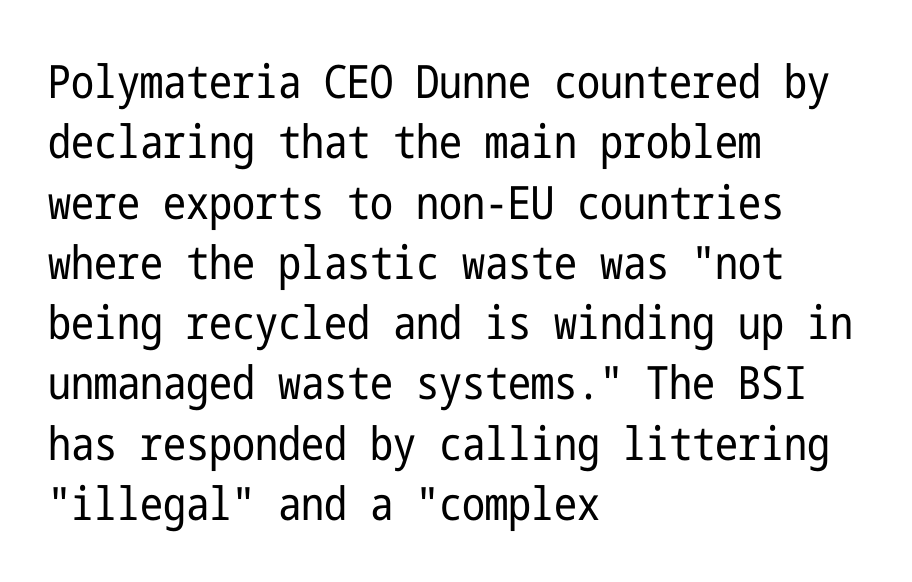
{"serif": "no", "italic": "no", "bold": "no", "weight": "regular", "width": "condensed", "stroke_contrast": "low", "x_height": "medium", "underline": "no", "align": "left", "line_spacing": "normal", "line_spacing_ratio": 1.31, "letter_spacing": "normal", "letter_spacing_em": 0.0, "glyph_px": 46}
